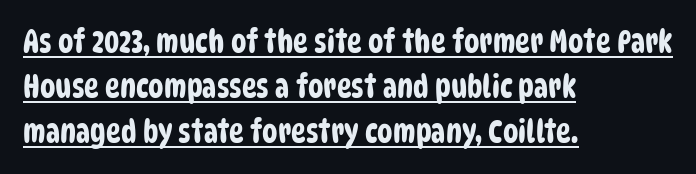
Q: Is the typeface a serif or a sans-serif typeface? A: Sans-serif.
Q: Is the text underlined? A: Yes.
Q: How is the paragraph aligned? A: Left-aligned.
Q: Is the spacing between letters normal or unusually wide? A: Normal.
Q: Is the spacing between lines tight, normal or loose? A: Normal.
Q: Width (condensed, normal, or wide)? A: Condensed.
Q: Stroke contrast? A: Low.
Q: x-height? A: Large.
Q: Monospaced? A: No.
